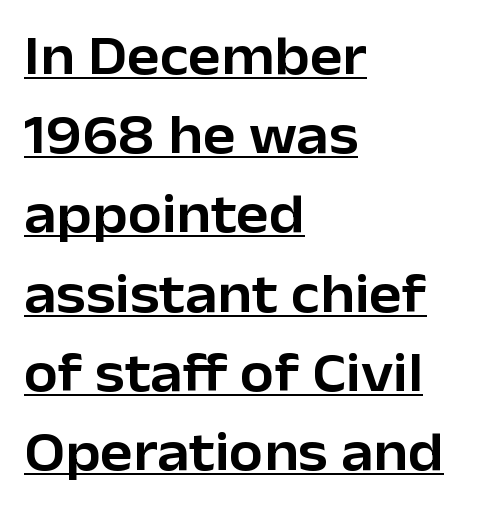
Q: Is the text italic (slanted)? A: No, it is upright.
Q: Is the typeface a serif or a sans-serif typeface? A: Sans-serif.
Q: Is the text underlined? A: Yes.
Q: How is the paragraph aligned? A: Left-aligned.
Q: Is the spacing between letters normal or unusually wide? A: Normal.
Q: Is the spacing between lines tight, normal or loose? A: Normal.
Q: Width (condensed, normal, or wide)? A: Normal.
Q: Stroke contrast? A: Low.
Q: x-height? A: Medium.
Q: Monospaced? A: No.
